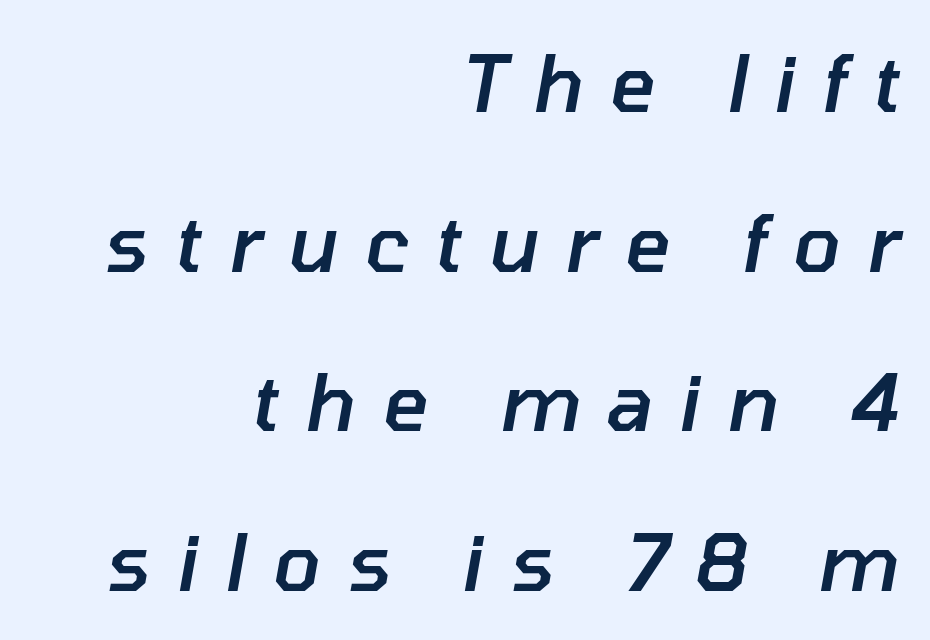
The image shows 79 px semibold type, italic (leaning right); set right-aligned, loose line spacing (2.02x), unusually wide letter spacing (+0.33 em), not underlined; low stroke contrast and a medium x-height.
